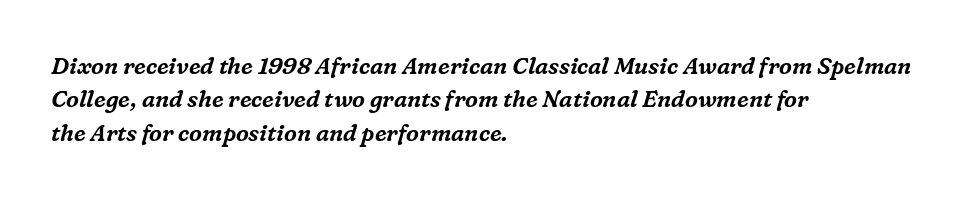
These lines stack with their left ends in a neat column. The designer left line spacing at the default. Descender tails drop into unmarked territory. Italic: yes, the glyphs are oblique. Nobody touched the tracking dial on this one.
